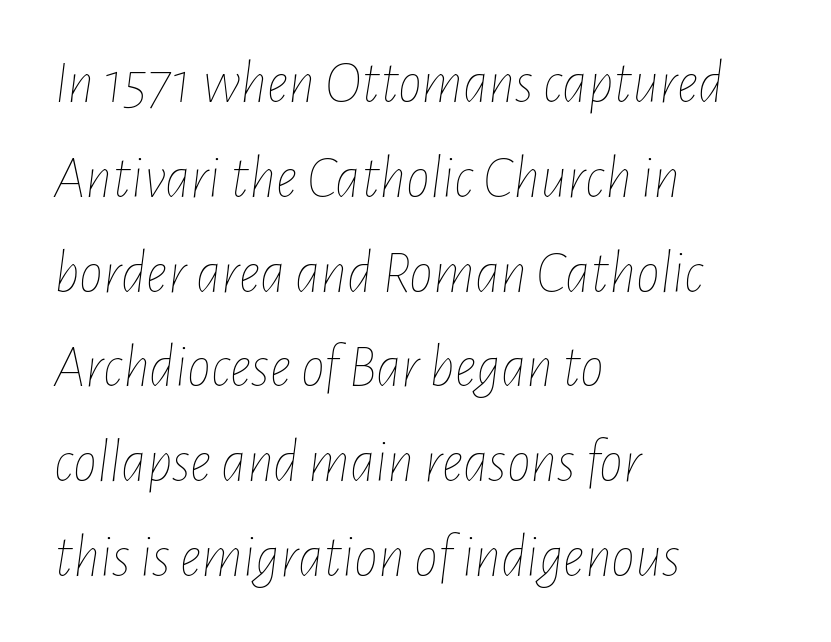
Every row of glyphs begins at an identical x-position on the left. The strokes carry an ordinary text weight at most. Characters follow at the spacing the type designer built in. Descenders hang freely into open space.
